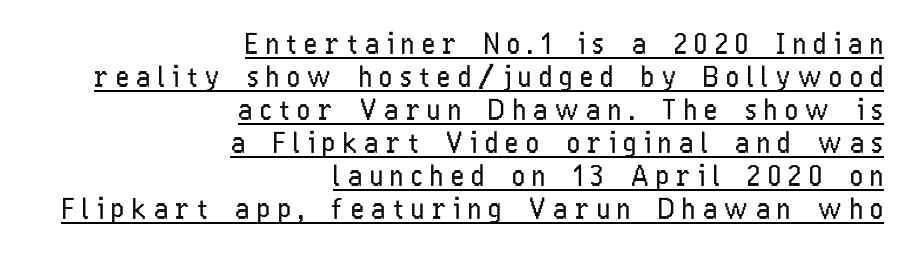
Q: Is the text bold? A: No.
Q: Is the text italic (slanted)? A: No, it is upright.
Q: Is the typeface a serif or a sans-serif typeface? A: Sans-serif.
Q: Is the text underlined? A: Yes.
Q: How is the paragraph aligned? A: Right-aligned.
Q: Is the spacing between letters normal or unusually wide? A: Unusually wide.
Q: Width (condensed, normal, or wide)? A: Condensed.
Q: Stroke contrast? A: Low.
Q: x-height? A: Medium.
Q: Monospaced? A: No.
